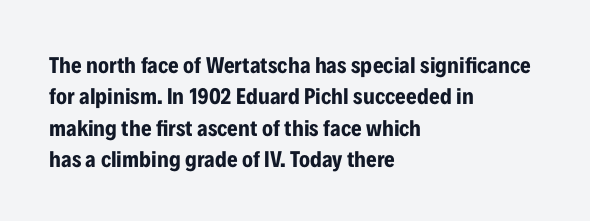
The image shows 23 px bold type, upright; set left-aligned, normal line spacing (1.36x), normal letter spacing, not underlined.
